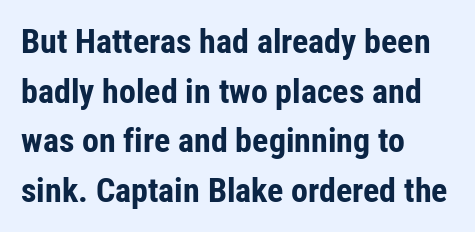
The image shows 34 px bold, condensed sans-serif type, upright; set left-aligned, normal line spacing (1.46x), normal letter spacing, not underlined; low stroke contrast and a medium x-height.
